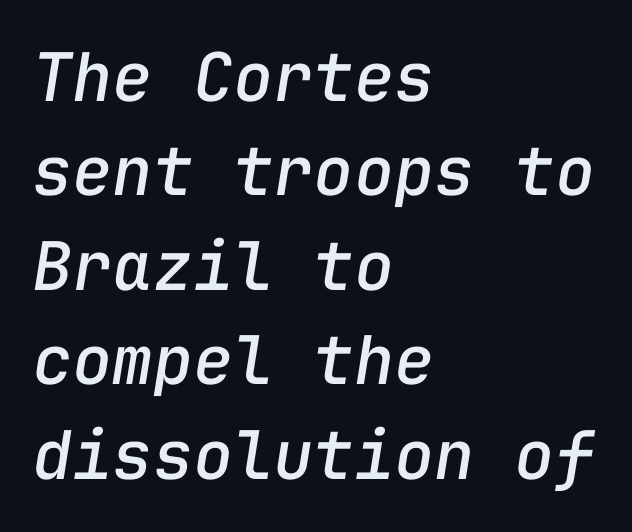
The image shows 67 px text type, italic (leaning right), monospaced; set left-aligned, normal line spacing (1.41x), normal letter spacing, not underlined; low stroke contrast and a medium x-height.
